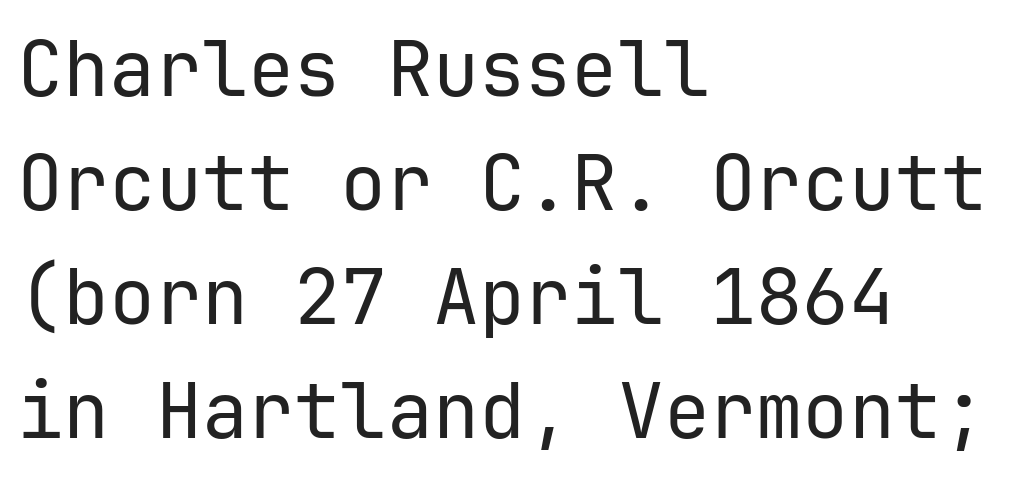
{"serif": "no", "italic": "no", "bold": "no", "weight": "regular", "width": "normal", "stroke_contrast": "low", "x_height": "medium", "monospaced": "yes", "underline": "no", "align": "left", "line_spacing": "normal", "line_spacing_ratio": 1.48, "letter_spacing": "normal", "letter_spacing_em": 0.0, "glyph_px": 77}
